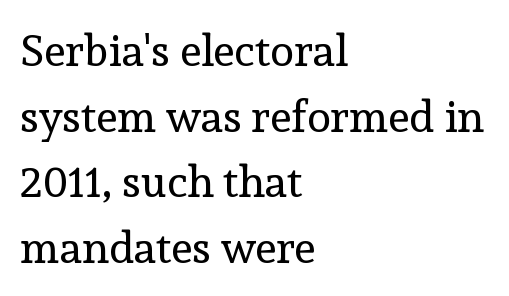
{"serif": "yes", "italic": "no", "bold": "no", "weight": "regular", "width": "normal", "x_height": "medium", "monospaced": "no", "underline": "no", "align": "left", "line_spacing": "normal", "line_spacing_ratio": 1.49, "letter_spacing": "normal", "letter_spacing_em": 0.0, "glyph_px": 44}
